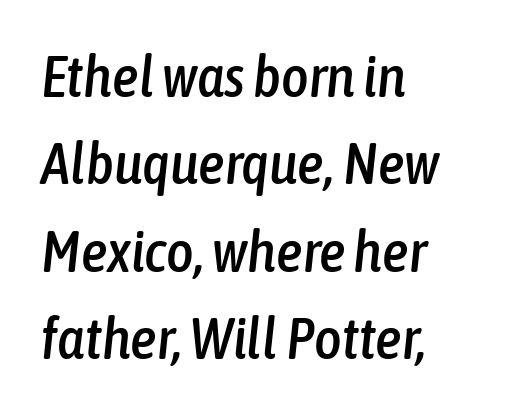
The image shows 59 px condensed type, italic (leaning right); set left-aligned, normal line spacing (1.48x), normal letter spacing, not underlined; low stroke contrast and a medium x-height.
